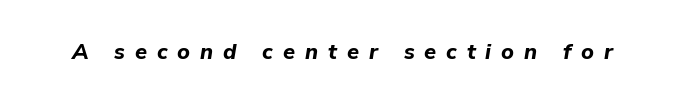
{"italic": "yes", "lean": "right", "slant_degrees": 9, "bold": "yes", "underline": "no", "letter_spacing": "wide", "letter_spacing_em": 0.45, "glyph_px": 22}
